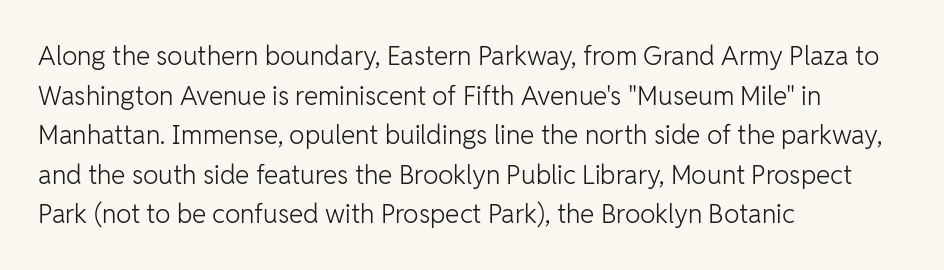
The block of text has a typical density, with ordinary space between rows. The line texture is even and compact thanks to regular tracking. Nothing heavy about these letters — not bold at all. Which margin do the lines hug? The left one — the right edge is uneven.
